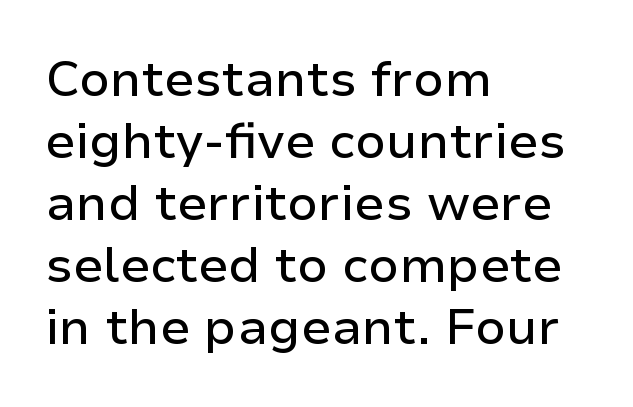
The letters carry no serifs — their stems end cleanly without finishing strokes. Looks like regular typesetting: each glyph gets only the width it needs. Each line starts at the same left margin while the right side varies. Quick note: underline off. The letters sit at their default tracking, neither squeezed nor spread. These lines were composed using upright roman letters.
